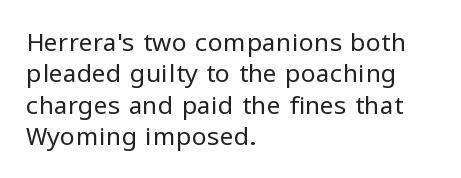
Q: Is the text bold? A: No.
Q: Is the text italic (slanted)? A: No, it is upright.
Q: Is the text underlined? A: No.
Q: How is the paragraph aligned? A: Left-aligned.
Q: Is the spacing between letters normal or unusually wide? A: Normal.
Q: Is the spacing between lines tight, normal or loose? A: Normal.
